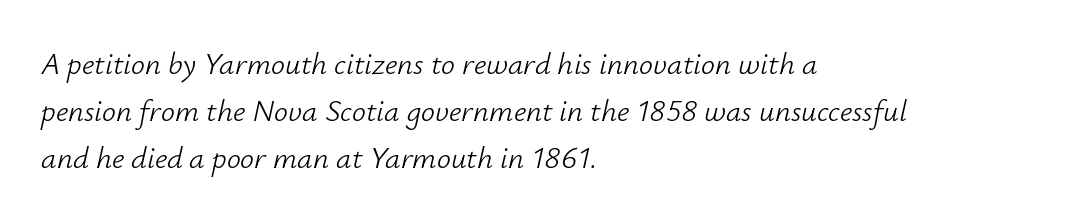
{"italic": "yes", "lean": "right", "slant_degrees": 12, "bold": "no", "weight": "light", "width": "normal", "stroke_contrast": "low", "x_height": "small", "monospaced": "no", "underline": "no", "align": "left", "line_spacing": "normal", "line_spacing_ratio": 1.51, "letter_spacing": "normal", "letter_spacing_em": 0.0, "glyph_px": 31}
